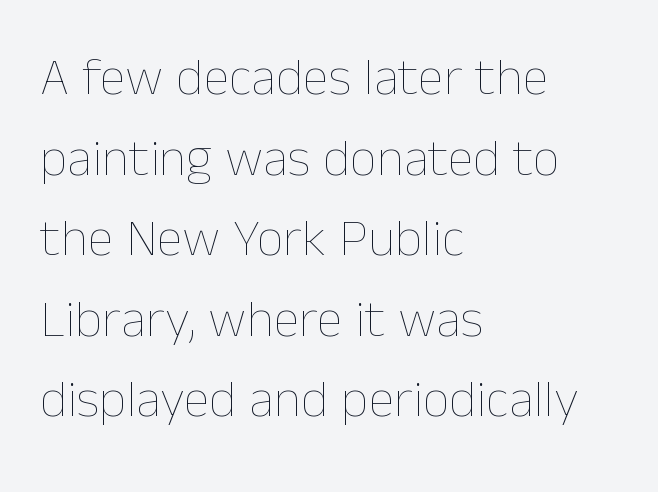
Compared with a typical body face, this is equally light or lighter still. The specimen reads as upright at a glance. Rows of type keep a routine distance in the vertical direction. The tracking reads as untouched default to a designer's eye. A typesetter would call this proportional, since set widths differ per character. Notice how the passage keeps a crisp vertical edge on the left only.
